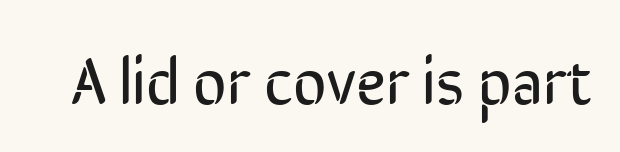
The image shows 65 px regular-weight, condensed sans-serif type, upright; set normal letter spacing, not underlined; low stroke contrast and a medium x-height.
